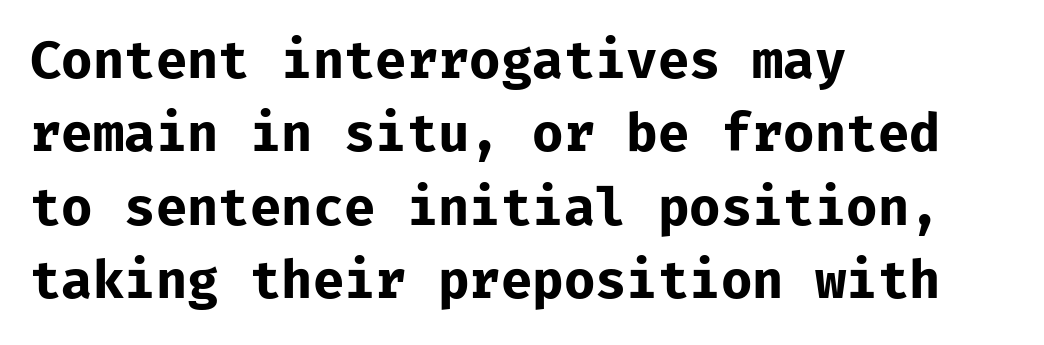
{"serif": "no", "italic": "no", "bold": "yes", "weight": "bold", "width": "normal", "stroke_contrast": "low", "x_height": "medium", "monospaced": "yes", "underline": "no", "align": "left", "line_spacing": "normal", "line_spacing_ratio": 1.44, "letter_spacing": "normal", "letter_spacing_em": 0.0, "glyph_px": 51}
